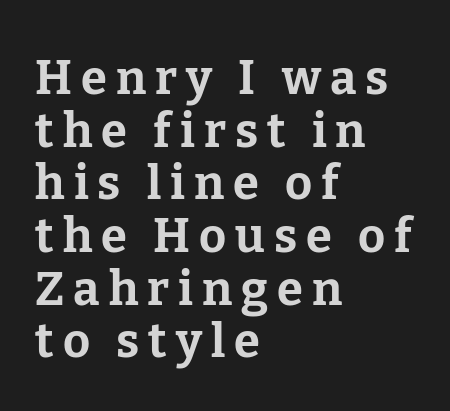
The image shows 47 px bold serif type, upright; set left-aligned, tight line spacing (1.12x), not underlined; low stroke contrast and a medium x-height.
